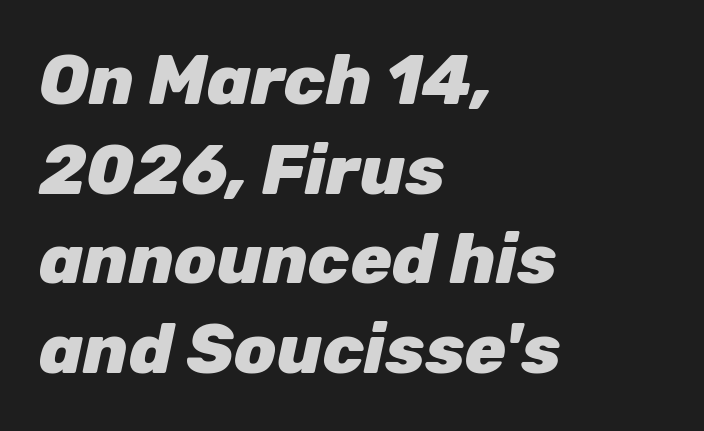
Words float on clear page, feet unadorned. This sample has the flowing, uneven cadence of proportional lettering. In CSS terms this would be text-align: left. The sample has been set heavy, in full bold. Slanted lettering throughout.
